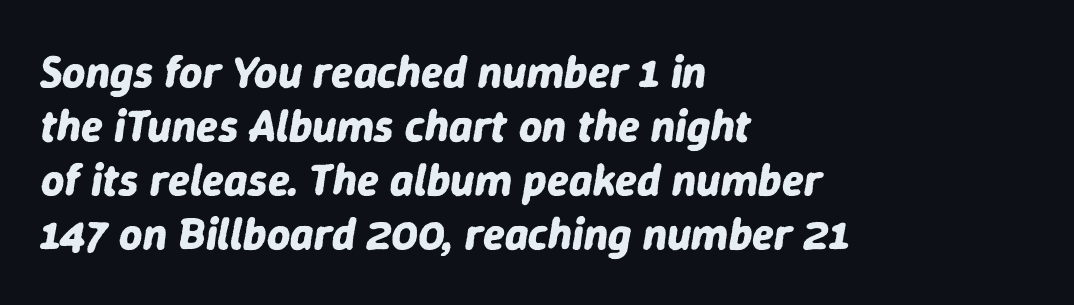
The image shows 45 px bold type, italic (leaning right); set left-aligned, line spacing 1.2x, normal letter spacing, not underlined; low stroke contrast and a medium x-height.
